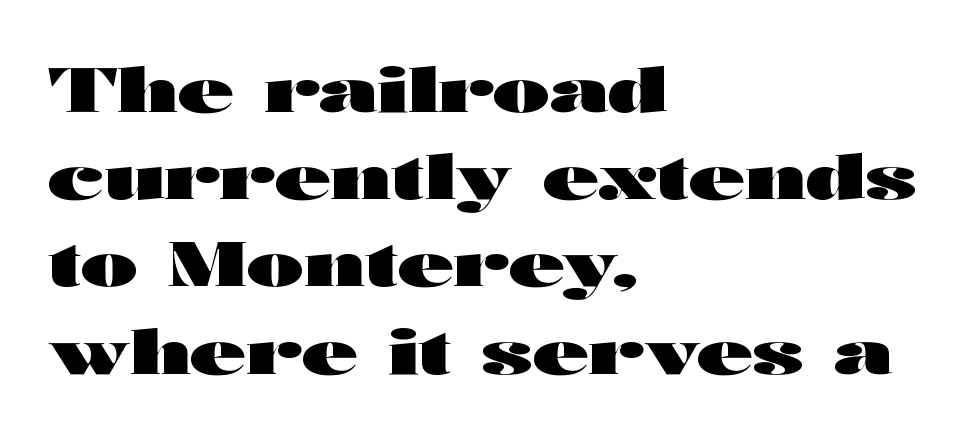
{"italic": "no", "bold": "yes", "weight": "heavy", "width": "wide", "stroke_contrast": "high", "x_height": "medium", "monospaced": "no", "underline": "no", "align": "left", "line_spacing": "normal", "line_spacing_ratio": 1.43, "letter_spacing": "normal", "letter_spacing_em": 0.0, "glyph_px": 61}
